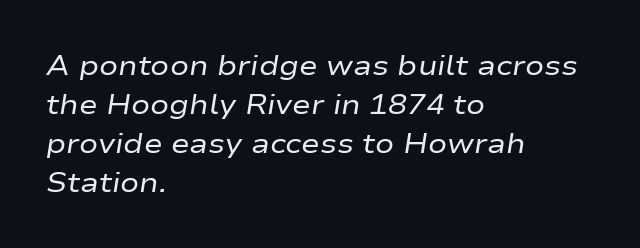
The image shows 28 px regular-weight, wide type, italic (leaning right); set left-aligned, normal line spacing (1.39x), normal letter spacing, not underlined; low stroke contrast and a medium x-height.
